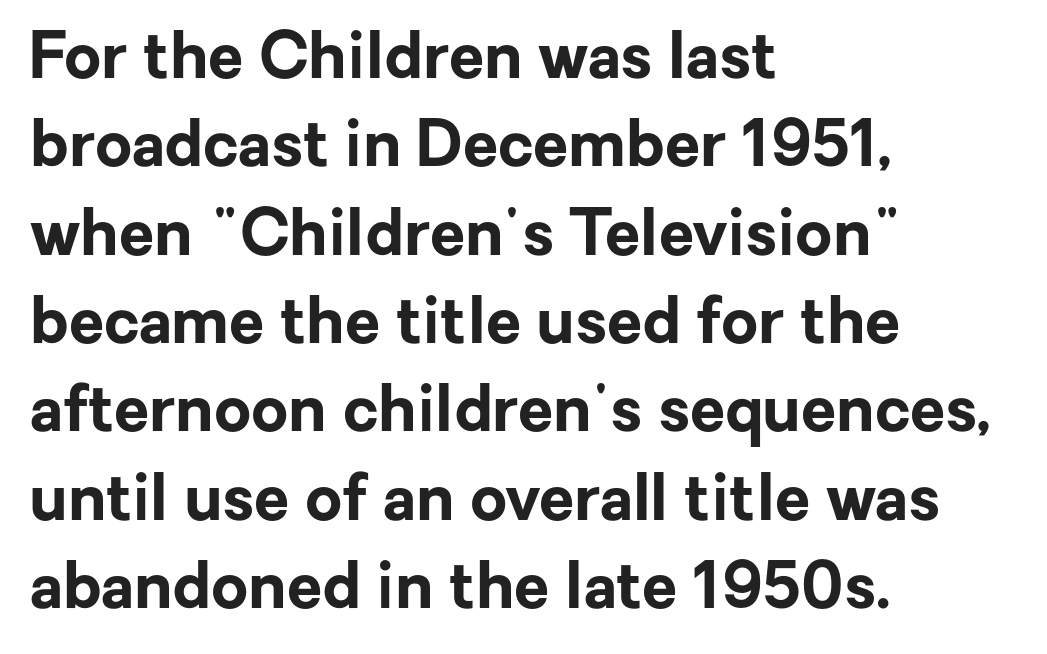
{"serif": "no", "italic": "no", "bold": "yes", "weight": "bold", "width": "normal", "stroke_contrast": "low", "x_height": "medium", "monospaced": "no", "underline": "no", "align": "left", "line_spacing": "normal", "line_spacing_ratio": 1.38, "letter_spacing": "normal", "letter_spacing_em": 0.0, "glyph_px": 64}
